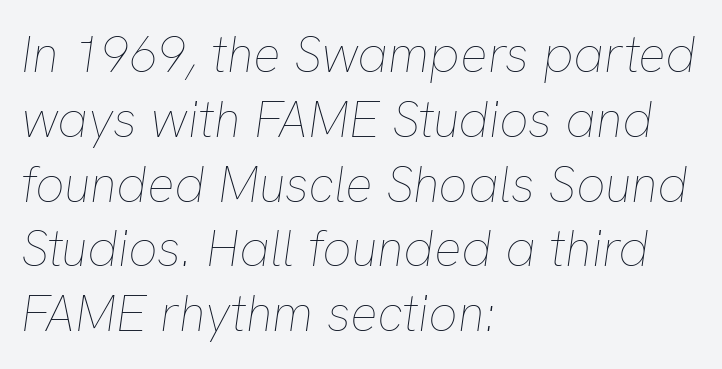
Q: Is the text bold? A: No.
Q: Is the text italic (slanted)? A: Yes, it leans right by about 8 degrees.
Q: Is the text underlined? A: No.
Q: How is the paragraph aligned? A: Left-aligned.
Q: Is the spacing between letters normal or unusually wide? A: Normal.
Q: Is the spacing between lines tight, normal or loose? A: Normal.
Q: Width (condensed, normal, or wide)? A: Normal.
Q: Stroke contrast? A: Low.
Q: x-height? A: Medium.
Q: Monospaced? A: No.
